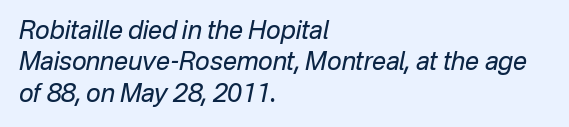
No word sits above an underline. On a weight scale, this lands at 450 or below. Italic: yes, the glyphs are oblique. Leading: standard. Each word holds together tightly as a unit, with standard inter-letter gaps.
